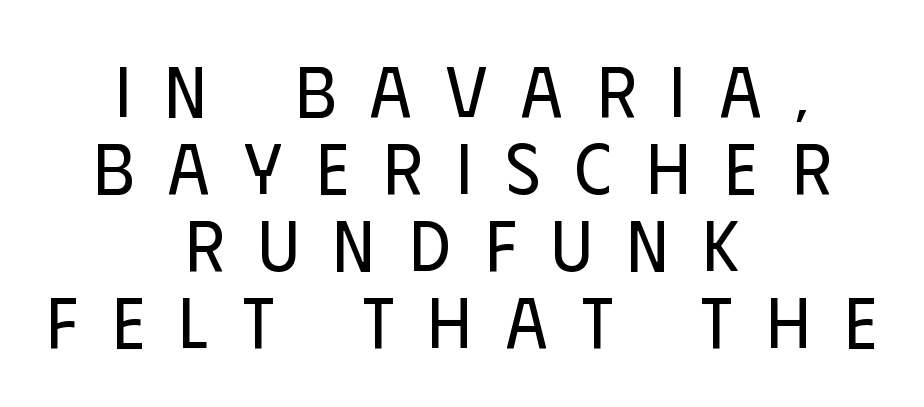
The designer dialed line spacing down below the default. The font family rendered here belongs to the sans-serif group. Character widths vary here, with narrow letters taking less room than wide ones. Every stem runs plumb, perpendicular to the baseline. The typesetting does not lean heavy: it is not bold. Beneath every word, the page is bare.
